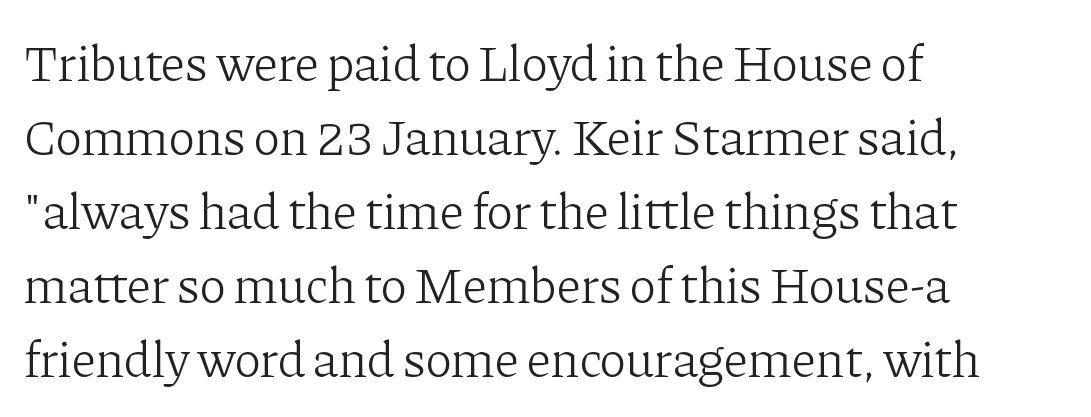
The image shows 51 px light serif type, upright; set left-aligned, normal line spacing (1.45x), normal letter spacing, not underlined; low stroke contrast and a medium x-height.
